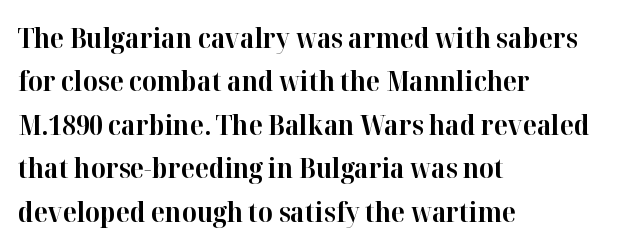
{"serif": "yes", "italic": "no", "bold": "yes", "weight": "bold", "width": "normal", "stroke_contrast": "high", "x_height": "medium", "monospaced": "no", "underline": "no", "align": "left", "line_spacing": "normal", "line_spacing_ratio": 1.55, "letter_spacing": "normal", "letter_spacing_em": 0.0, "glyph_px": 28}
